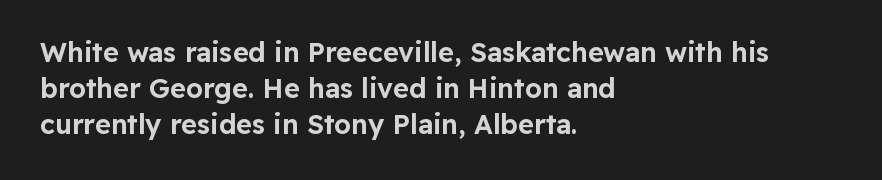
The image shows 27 px text type, upright; set left-aligned, normal line spacing (1.33x), normal letter spacing, not underlined.
